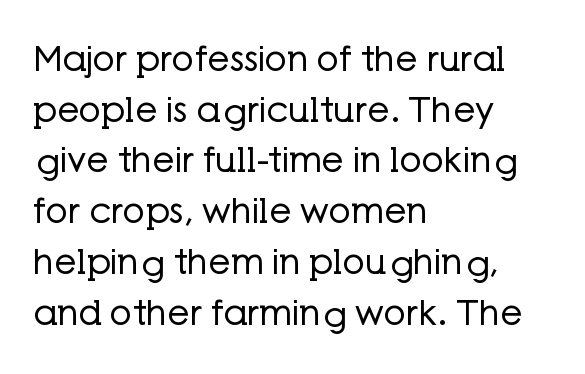
The image shows 35 px regular-weight sans-serif type, upright; set left-aligned, normal line spacing (1.45x), normal letter spacing, not underlined; low stroke contrast and a medium x-height.
